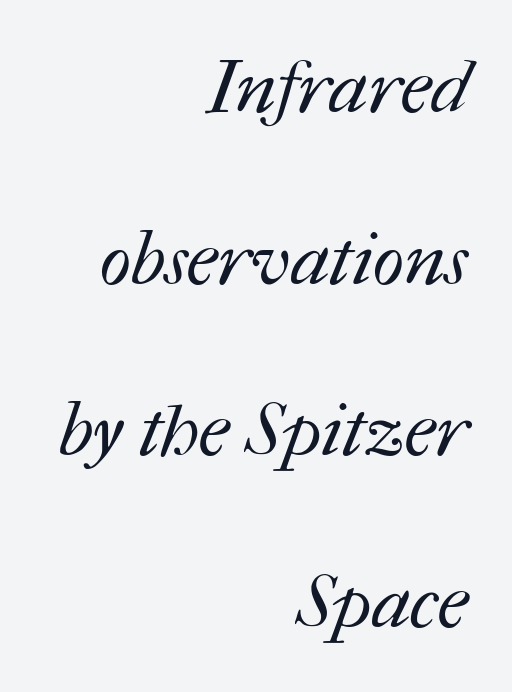
{"bold": "no", "weight": "regular", "width": "normal", "stroke_contrast": "medium", "x_height": "medium", "monospaced": "no", "underline": "no", "align": "right", "line_spacing": "loose", "line_spacing_ratio": 2.32, "letter_spacing": "normal", "letter_spacing_em": 0.0, "glyph_px": 74}
